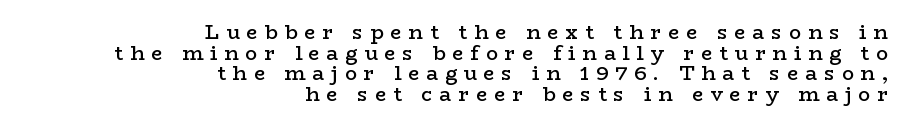
The lines are quadded right. Interline gaps are noticeably narrow in this sample. Stems and bowls a touch heavier than normal — semibold. The passage shown is not underscored anywhere. Observe the wide spacing: letters keep a clear distance from each other. A roman cut, with each character standing at attention.
